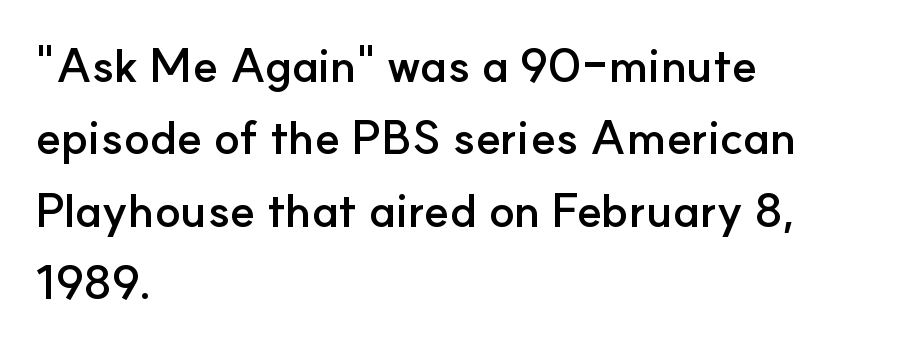
The image shows 47 px semibold sans-serif type, upright; set left-aligned, normal line spacing (1.54x), normal letter spacing, not underlined; low stroke contrast and a small x-height.
